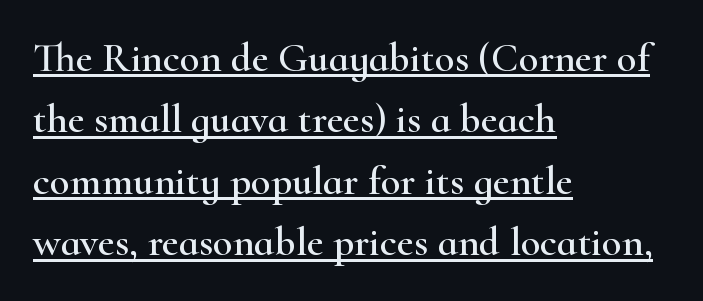
The image shows 41 px wide serif type, upright; set left-aligned, normal line spacing (1.5x), normal letter spacing, underlined; high stroke contrast and a small x-height.
